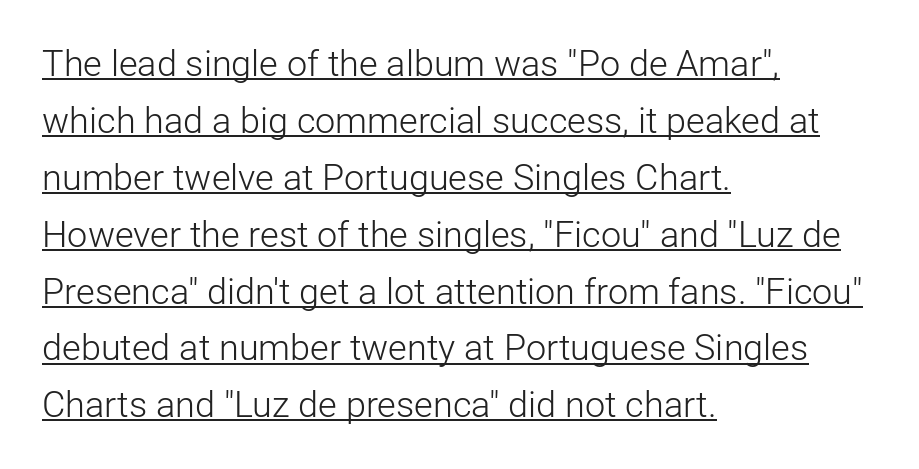
The image shows 36 px light sans-serif type, upright; set left-aligned, normal line spacing (1.58x), normal letter spacing, underlined; low stroke contrast and a medium x-height.
